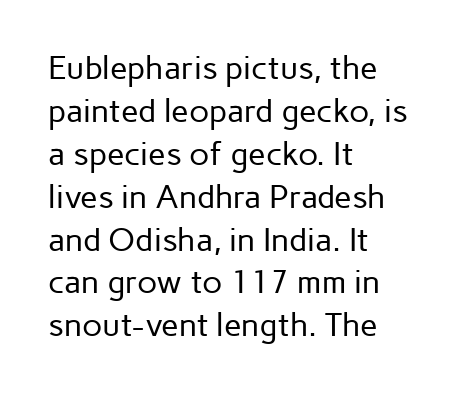
The image shows 32 px regular-weight sans-serif type, upright; set left-aligned, normal line spacing (1.34x), normal letter spacing, not underlined; low stroke contrast and a medium x-height.
